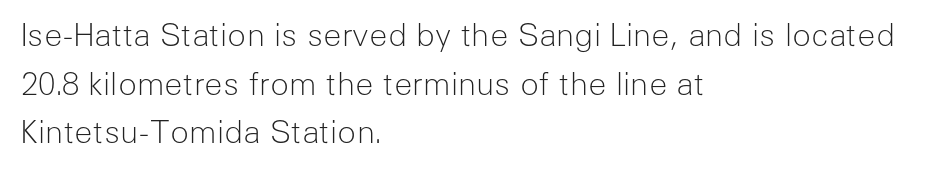
This rendering leaves character spacing at its baseline value. Is the type heavy? It reads as light-to-regular instead. A normal amount of white space separates one row of letters from the next. The letters advance in unequal steps, a hallmark of proportional type. The rendering shows plain stroke endings on the letterforms — a sans-serif design. Characters remain perfectly vertical along every line.
